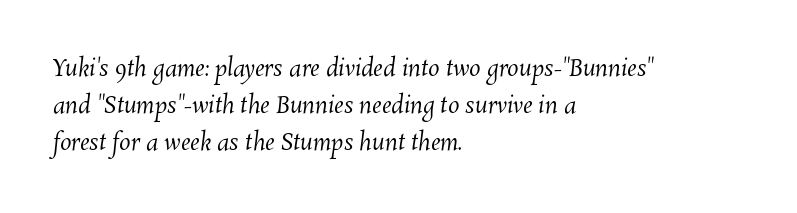
The image shows 23 px text type; set left-aligned, normal line spacing (1.6x), normal letter spacing, not underlined.
